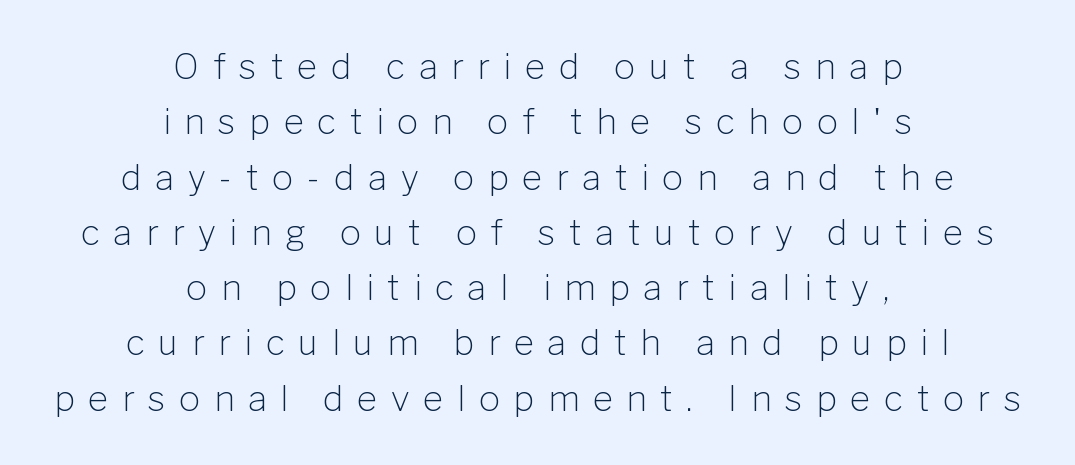
Q: Is the text bold? A: No.
Q: Is the text italic (slanted)? A: No, it is upright.
Q: Is the typeface a serif or a sans-serif typeface? A: Sans-serif.
Q: Is the text underlined? A: No.
Q: How is the paragraph aligned? A: Centered.
Q: Is the spacing between letters normal or unusually wide? A: Unusually wide.
Q: Is the spacing between lines tight, normal or loose? A: Normal.
Q: Width (condensed, normal, or wide)? A: Normal.
Q: Stroke contrast? A: Low.
Q: x-height? A: Medium.
Q: Monospaced? A: No.
